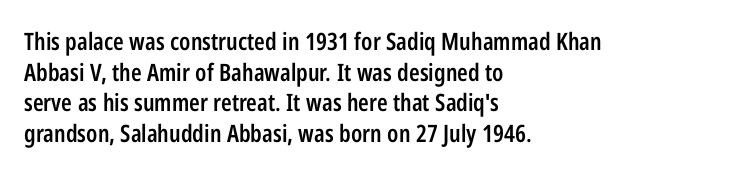
{"italic": "no", "bold": "semi", "underline": "no", "align": "left", "line_spacing": "normal", "line_spacing_ratio": 1.28, "letter_spacing": "normal", "letter_spacing_em": 0.0, "glyph_px": 24}
